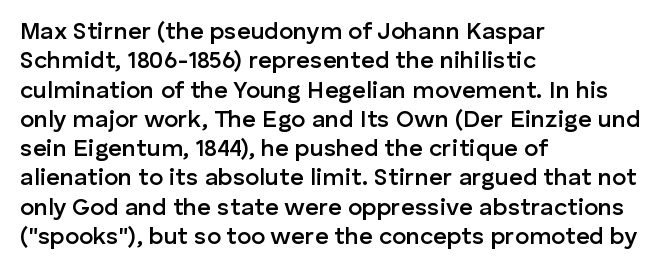
The image shows 24 px text type, upright; set left-aligned, line spacing 1.22x, normal letter spacing, not underlined.
